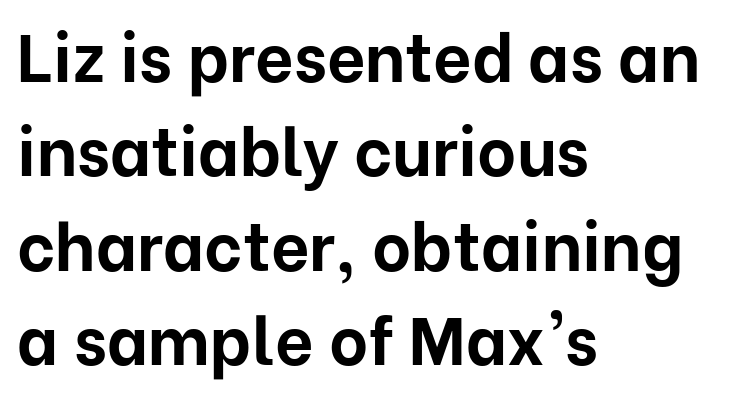
Examine the stroke ends and you'll find no serifs. Here the designer chose a conventional face with non-uniform glyph widths. Typesetter's note: full bold, strokes at maximum text heaviness. Does the copy run flush right? No — it runs flush left. Every stem runs plumb, perpendicular to the baseline.
